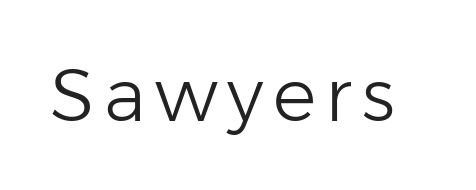
A clean baseline with only descenders dipping below it. This reads as an unemphasized weight, regular at the heaviest. Is this a fixed-width face? No — the glyphs have proportional, varying widths. The specimen reads as upright at a glance. The font family rendered here belongs to the sans-serif group.
